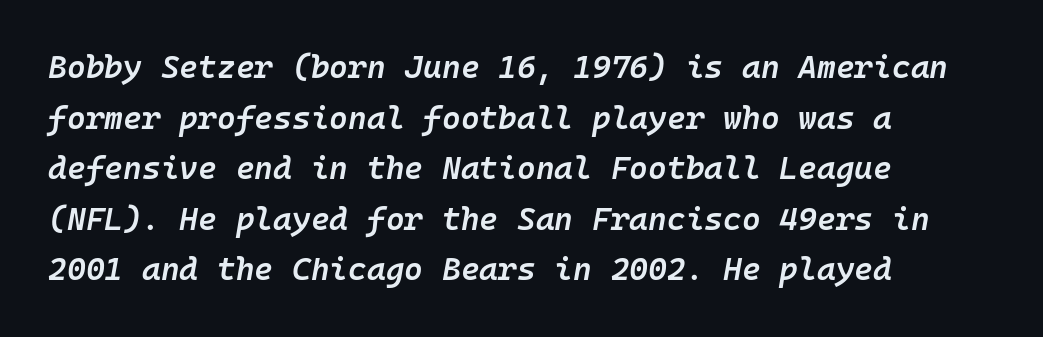
As a designer I'd log this as weight 600, semibold. Posture: slanted. Honestly, the row spacing looks completely unremarkable. All the whitespace from short lines collects on the right. Has an underline been added? It has not.
